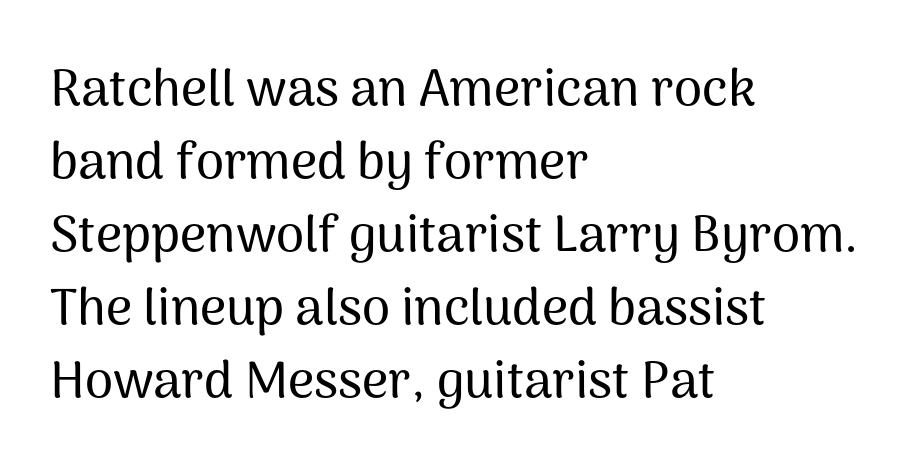
The image shows 51 px sans-serif type, upright; set left-aligned, normal line spacing (1.43x), normal letter spacing, not underlined; medium stroke contrast and a medium x-height.
